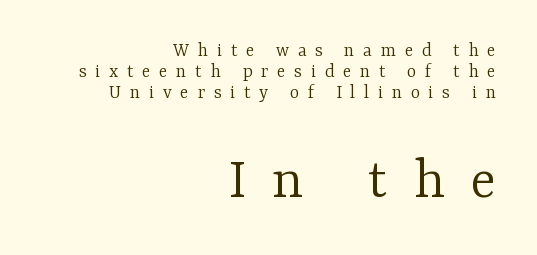
Is this a fixed-width face? No — the glyphs have proportional, varying widths. The composition opens small and finishes big. The paragraph has a hard right edge and a soft left edge. Caption: face not bold, strokes unweighted.
